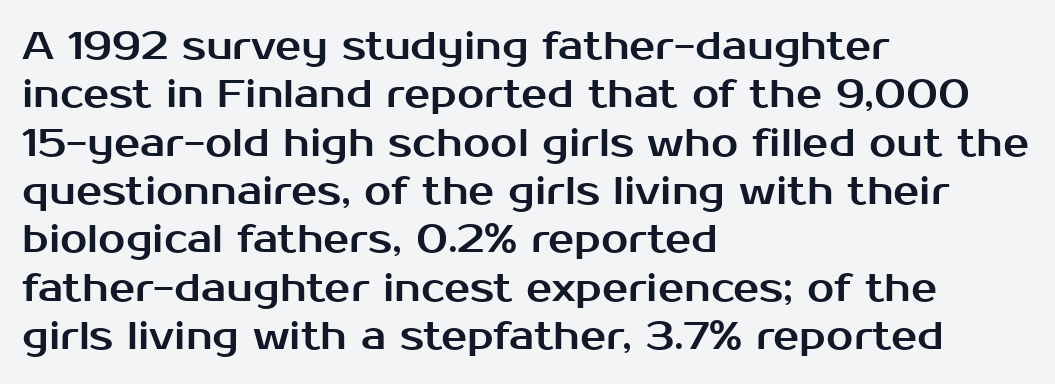
Just letters on the line, the space beneath them empty. Line starts are locked; line ends wander. Standard letterfit; no display-style spreading of the glyphs. What kind of face is this? One without serifs — a sans. Posture: upright roman.
